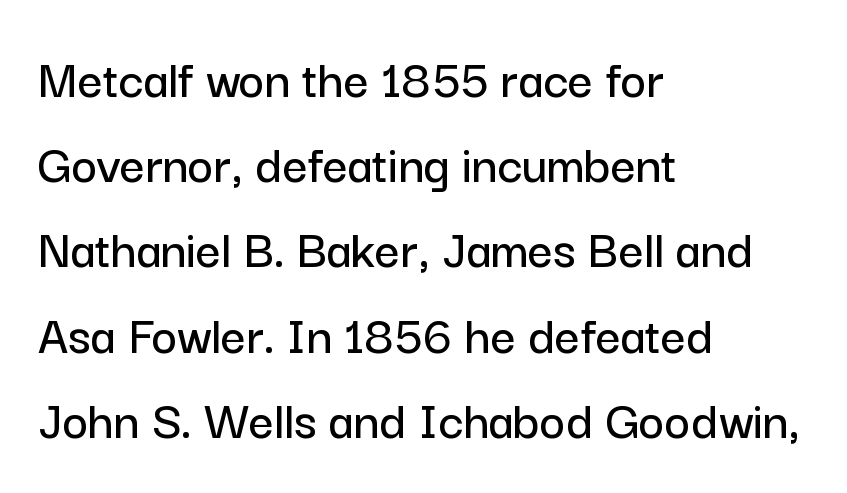
{"serif": "no", "italic": "no", "width": "normal", "stroke_contrast": "low", "x_height": "medium", "monospaced": "no", "underline": "no", "align": "left", "line_spacing": "normal", "line_spacing_ratio": 1.55, "letter_spacing": "normal", "letter_spacing_em": 0.0, "glyph_px": 55}
